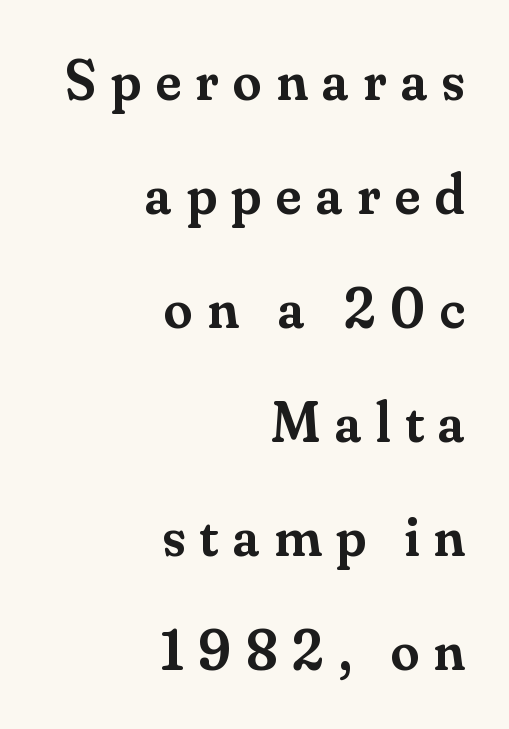
The image shows 57 px semibold serif type, upright; set right-aligned, loose line spacing (2.0x), unusually wide letter spacing (+0.26 em), not underlined; medium stroke contrast and a small x-height.
